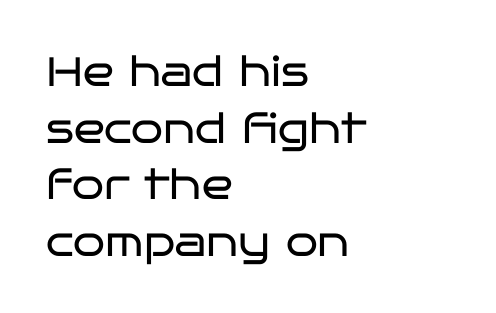
The image shows 41 px regular-weight, wide sans-serif type, upright; set left-aligned, normal line spacing (1.38x), normal letter spacing, not underlined; low stroke contrast and a large x-height.
